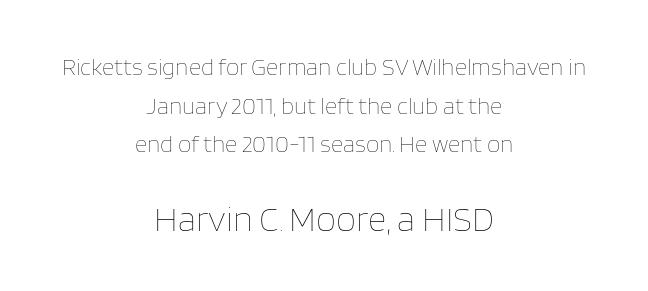
The image shows 36 px thin type, upright; set centered, normal line spacing (1.61x), normal letter spacing, not underlined; the second (bottom) block is 1.5x larger; low stroke contrast and a large x-height.
